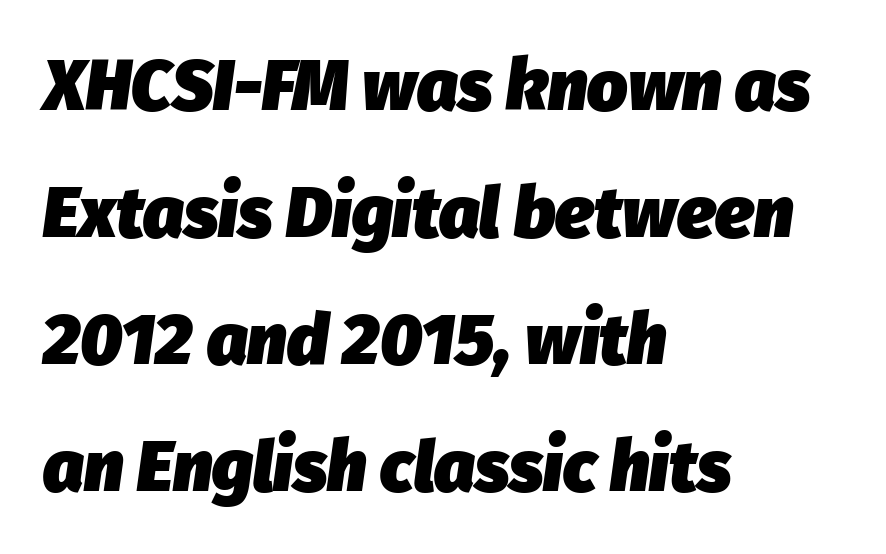
{"italic": "yes", "lean": "right", "slant_degrees": 8, "bold": "yes", "weight": "heavy", "width": "normal", "stroke_contrast": "low", "x_height": "medium", "monospaced": "no", "underline": "no", "align": "left", "line_spacing_ratio": 1.79, "letter_spacing": "normal", "letter_spacing_em": 0.0, "glyph_px": 71}
